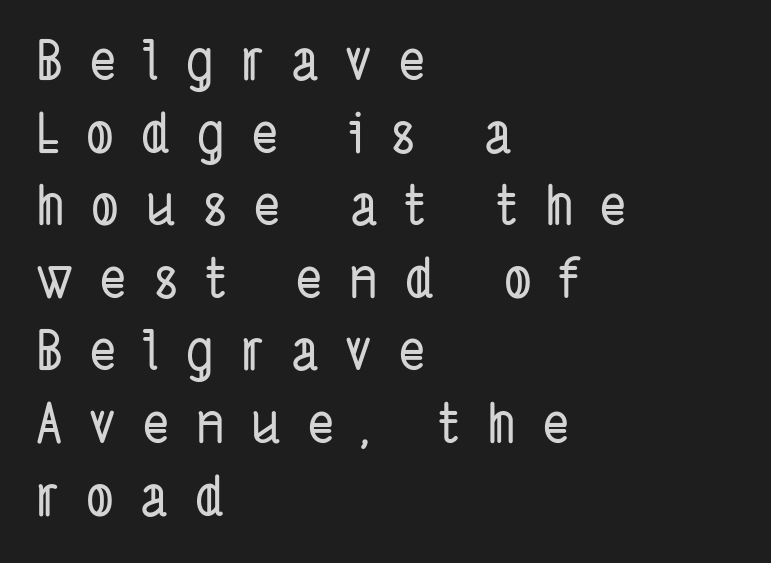
The image shows 55 px condensed sans-serif type; set left-aligned, normal line spacing (1.32x), unusually wide letter spacing (+0.49 em), not underlined; low stroke contrast and a medium x-height.
